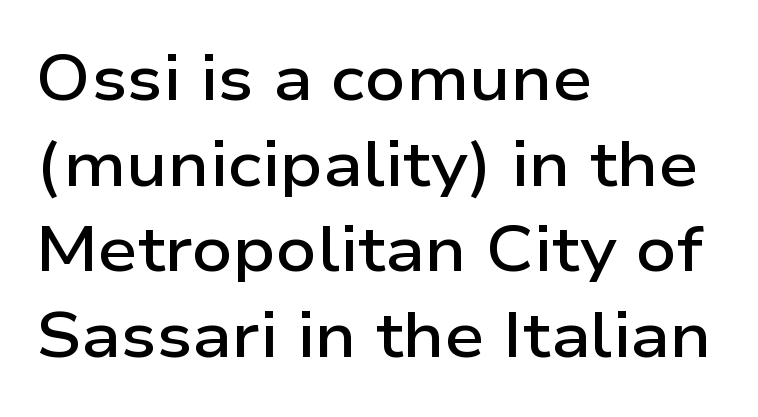
The image shows 63 px semibold, wide sans-serif type, upright; set left-aligned, normal line spacing (1.36x), normal letter spacing, not underlined; low stroke contrast and a medium x-height.
